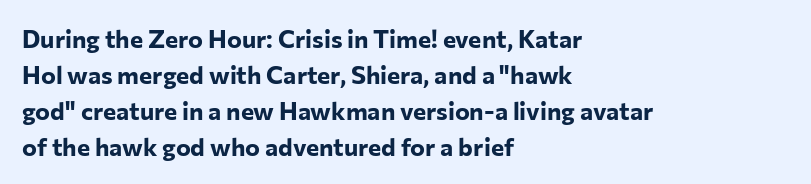
The image shows 25 px bold type, upright; set left-aligned, normal line spacing (1.44x), normal letter spacing, not underlined.
